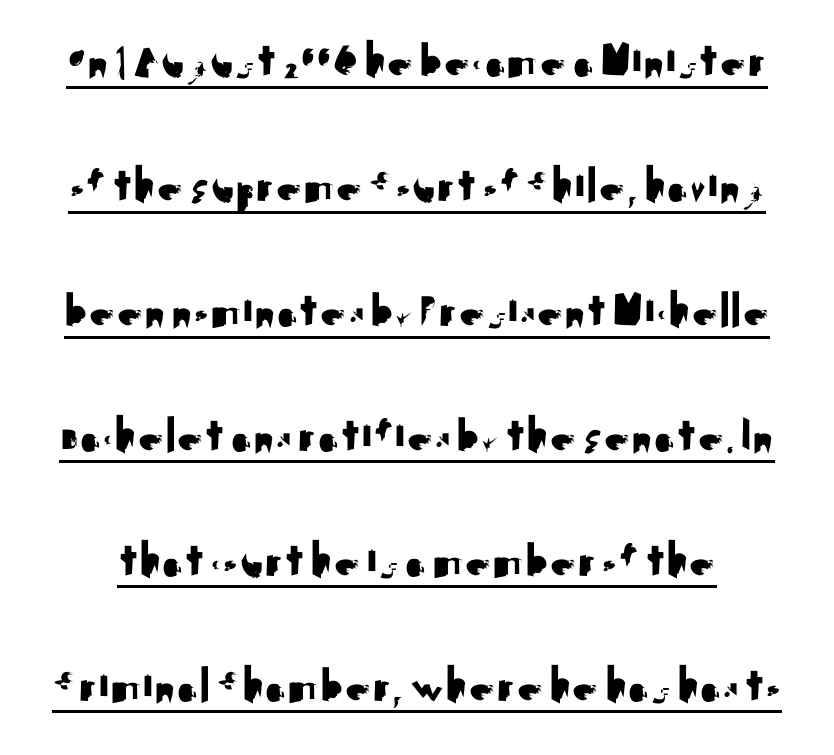
{"serif": "no", "italic": "no", "width": "normal", "stroke_contrast": "medium", "x_height": "small", "monospaced": "no", "underline": "yes", "line_spacing": "loose", "line_spacing_ratio": 2.45, "letter_spacing": "normal", "letter_spacing_em": 0.0, "glyph_px": 51}
